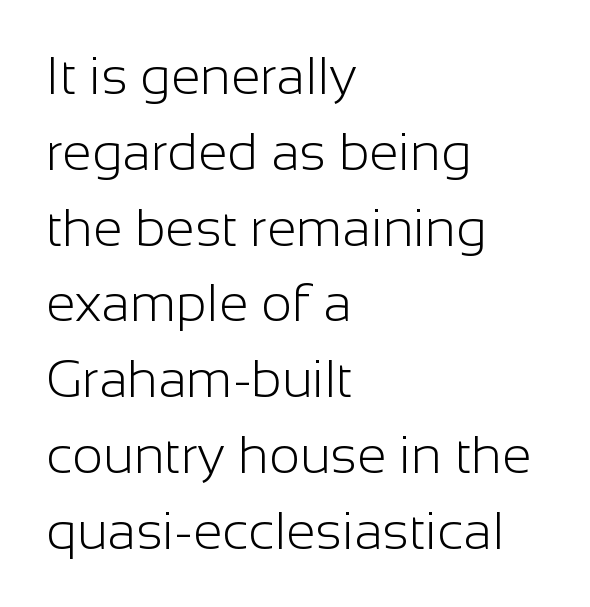
The image shows 53 px light sans-serif type, upright; set left-aligned, normal line spacing (1.43x), normal letter spacing, not underlined; low stroke contrast and a medium x-height.
